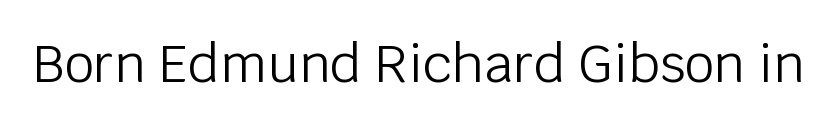
Q: Is the text bold? A: No.
Q: Is the text italic (slanted)? A: No, it is upright.
Q: Is the typeface a serif or a sans-serif typeface? A: Sans-serif.
Q: Is the text underlined? A: No.
Q: Is the spacing between letters normal or unusually wide? A: Normal.
Q: Width (condensed, normal, or wide)? A: Normal.
Q: Stroke contrast? A: Low.
Q: x-height? A: Large.
Q: Monospaced? A: No.
